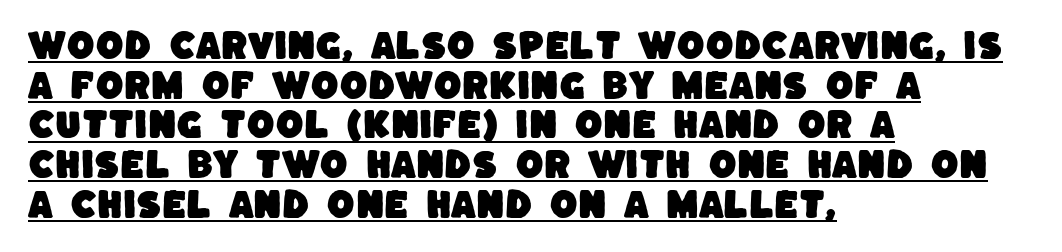
The image shows 32 px sans-serif type; set left-aligned, line spacing 1.24x, normal letter spacing, underlined; low stroke contrast and a large x-height.
